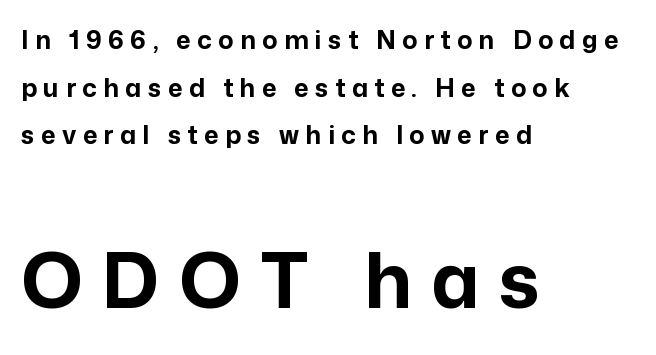
The image shows 76 px bold sans-serif type, upright; set left-aligned, loose line spacing (1.91x), unusually wide letter spacing (+0.26 em), not underlined; the second (bottom) block is 3.04x larger; low stroke contrast and a medium x-height.
